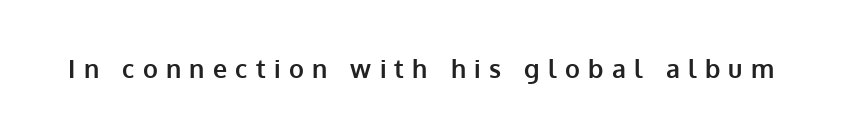
{"italic": "no", "bold": "yes", "underline": "no", "letter_spacing": "wide", "letter_spacing_em": 0.33, "glyph_px": 25}
